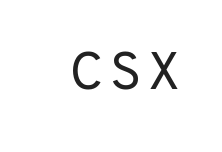
The image shows 53 px regular-weight sans-serif type, upright; set not underlined; low stroke contrast and a medium x-height.
